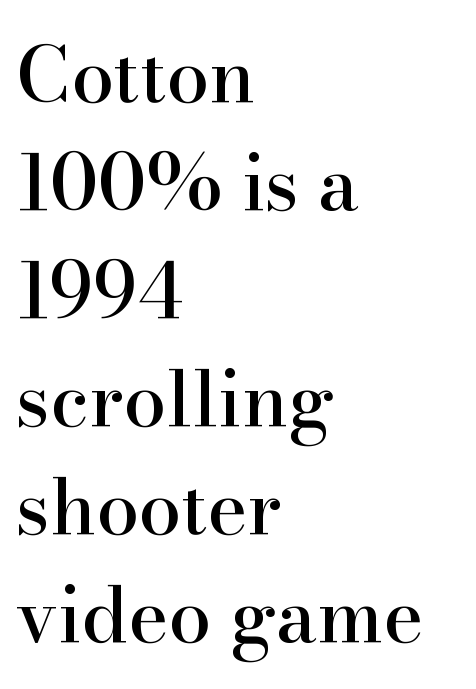
The image shows 76 px serif type, upright; set left-aligned, normal line spacing (1.42x), normal letter spacing, not underlined; high stroke contrast and a small x-height.
